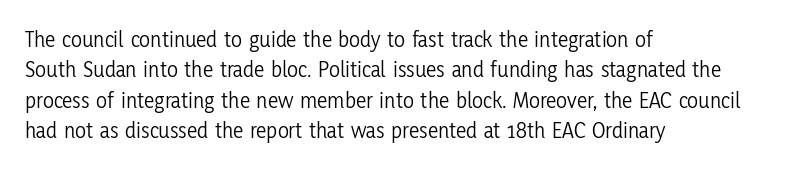
{"italic": "no", "bold": "no", "underline": "no", "align": "left", "line_spacing": "normal", "line_spacing_ratio": 1.32, "letter_spacing": "normal", "letter_spacing_em": 0.0, "glyph_px": 23}
